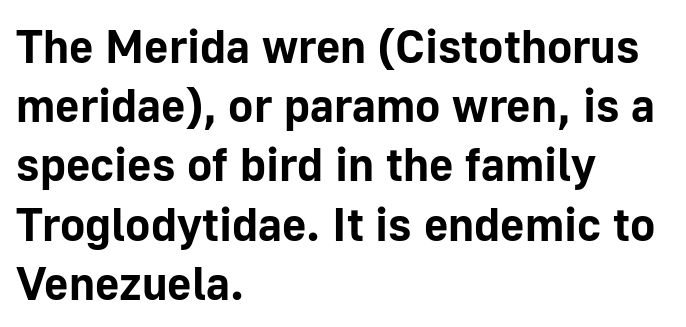
Q: Is the text bold? A: Yes.
Q: Is the text italic (slanted)? A: No, it is upright.
Q: Is the typeface a serif or a sans-serif typeface? A: Sans-serif.
Q: Is the text underlined? A: No.
Q: How is the paragraph aligned? A: Left-aligned.
Q: Is the spacing between letters normal or unusually wide? A: Normal.
Q: Is the spacing between lines tight, normal or loose? A: Normal.
Q: Width (condensed, normal, or wide)? A: Normal.
Q: Stroke contrast? A: Low.
Q: x-height? A: Medium.
Q: Monospaced? A: No.
